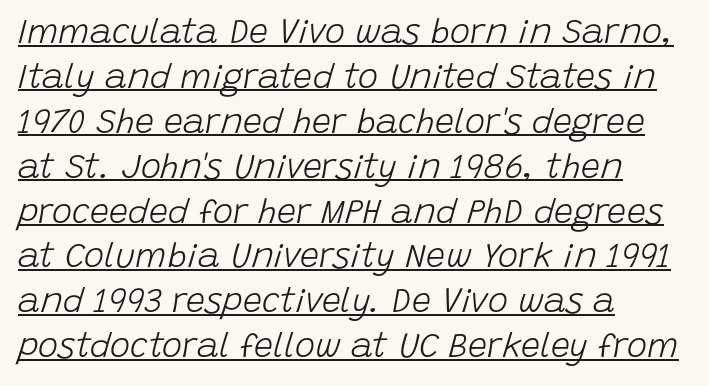
This sample has the flowing, uneven cadence of proportional lettering. Does the lettering tilt? It does — this is italic. Normally led — the rows are evenly, conventionally spaced. Looks like someone drew a line under every word here.
